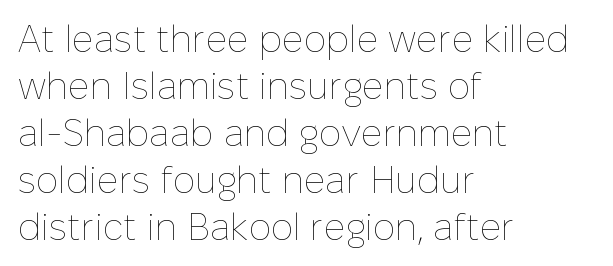
The font sits on the lighter half of the weight spectrum, regular included. The paragraph has a hard left edge and a soft right edge. The passage shown is not underscored anywhere. In terms of posture, this sample is upright. Tracking here is standard; glyphs follow each other at the usual distance.
